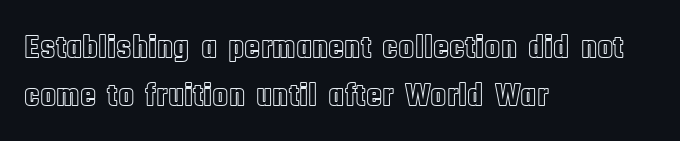
The image shows 33 px condensed type, upright; set left-aligned, normal line spacing (1.44x), normal letter spacing, not underlined; a large x-height.
